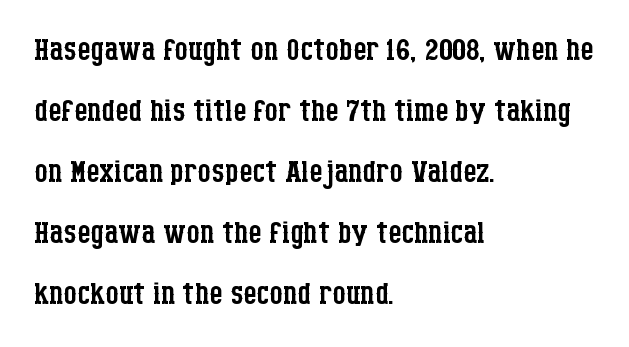
{"serif": "yes", "italic": "no", "bold": "no", "weight": "regular", "width": "condensed", "stroke_contrast": "low", "x_height": "large", "monospaced": "no", "underline": "no", "align": "left", "line_spacing": "normal", "line_spacing_ratio": 1.45, "letter_spacing": "normal", "letter_spacing_em": 0.0, "glyph_px": 42}
